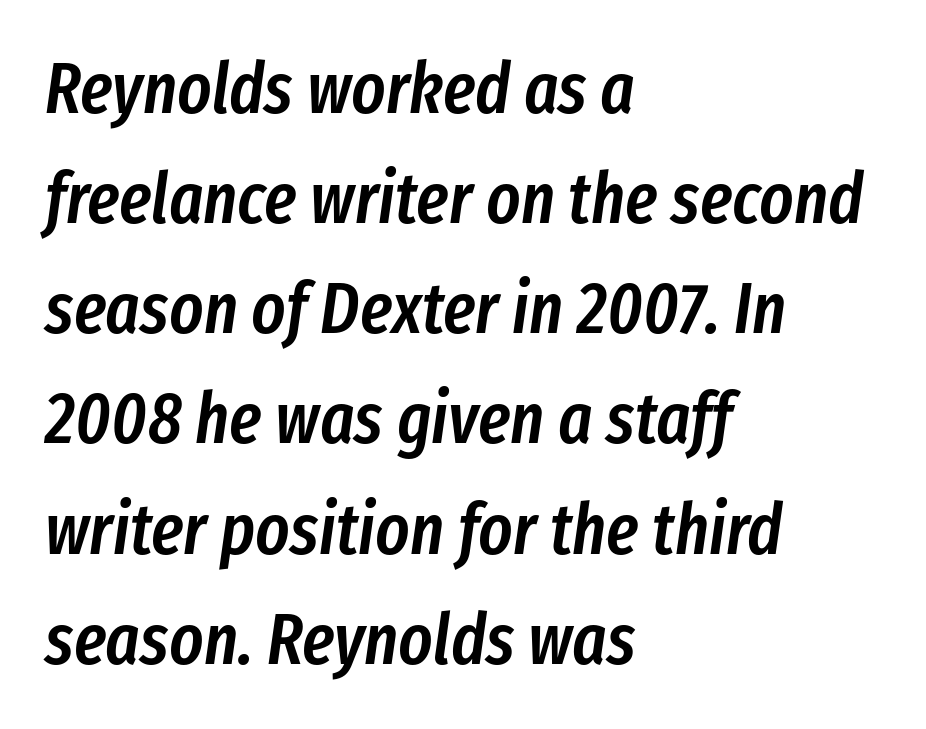
The image shows 72 px semibold, condensed type, italic (leaning right); set left-aligned, normal line spacing (1.53x), normal letter spacing, not underlined; low stroke contrast and a medium x-height.
